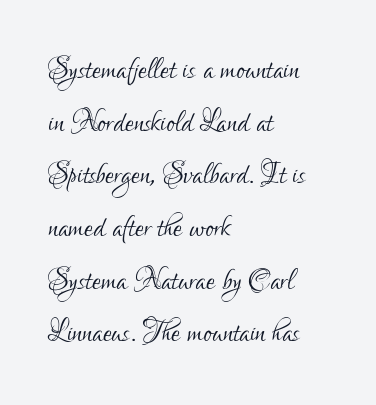
{"serif": "no", "bold": "no", "weight": "light", "width": "condensed", "stroke_contrast": "low", "x_height": "small", "monospaced": "no", "underline": "no", "align": "left", "line_spacing": "normal", "line_spacing_ratio": 1.35, "letter_spacing": "normal", "letter_spacing_em": 0.0, "glyph_px": 39}
